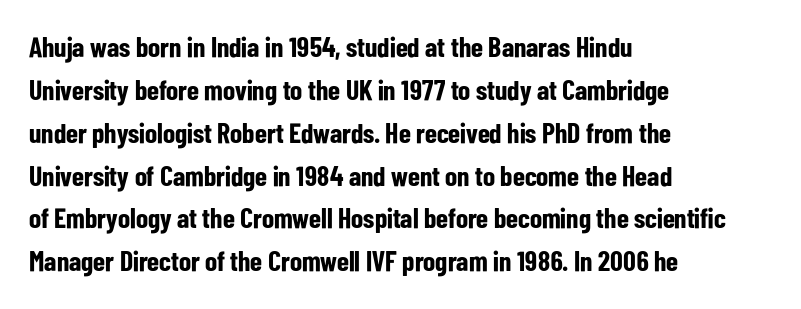
{"serif": "no", "italic": "no", "bold": "yes", "weight": "bold", "width": "condensed", "stroke_contrast": "low", "x_height": "medium", "monospaced": "no", "underline": "no", "align": "left", "line_spacing": "normal", "line_spacing_ratio": 1.53, "letter_spacing": "normal", "letter_spacing_em": 0.0, "glyph_px": 28}
